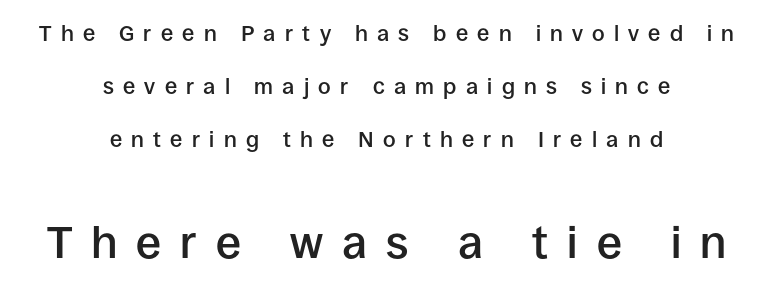
{"serif": "no", "italic": "no", "bold": "semi", "weight": "semibold", "width": "normal", "stroke_contrast": "low", "x_height": "large", "monospaced": "no", "underline": "no", "align": "center", "line_spacing": "loose", "line_spacing_ratio": 2.42, "letter_spacing": "wide", "letter_spacing_em": 0.42, "larger_block": "second", "size_ratio": 2.05, "glyph_px": 45}
